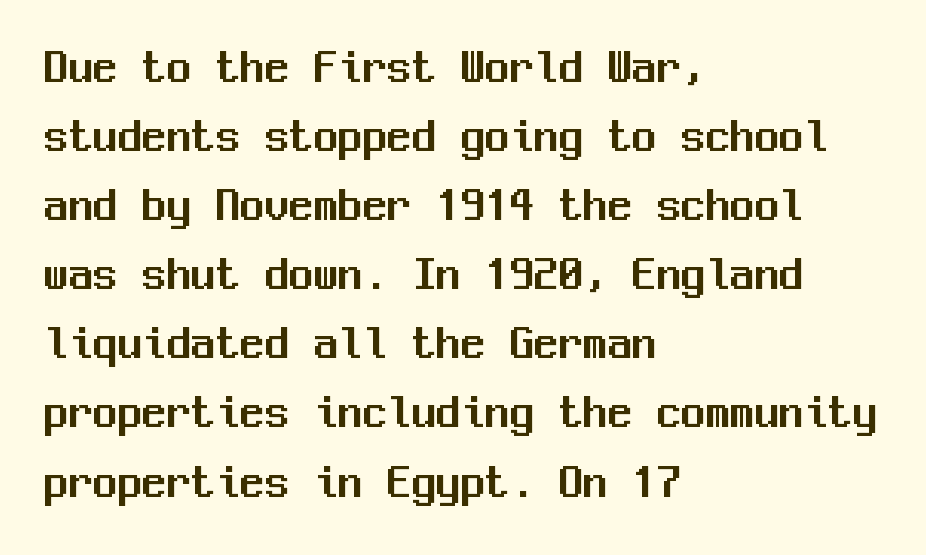
Note the uniform advance width — an 'i' takes as much space as an 'm'. The glyphs in this specimen are sans serif. Nobody drew a line under any word here. Horizontal alignment here is leftward, the default for most running prose. This block has exactly the height ordinary leading produces.
